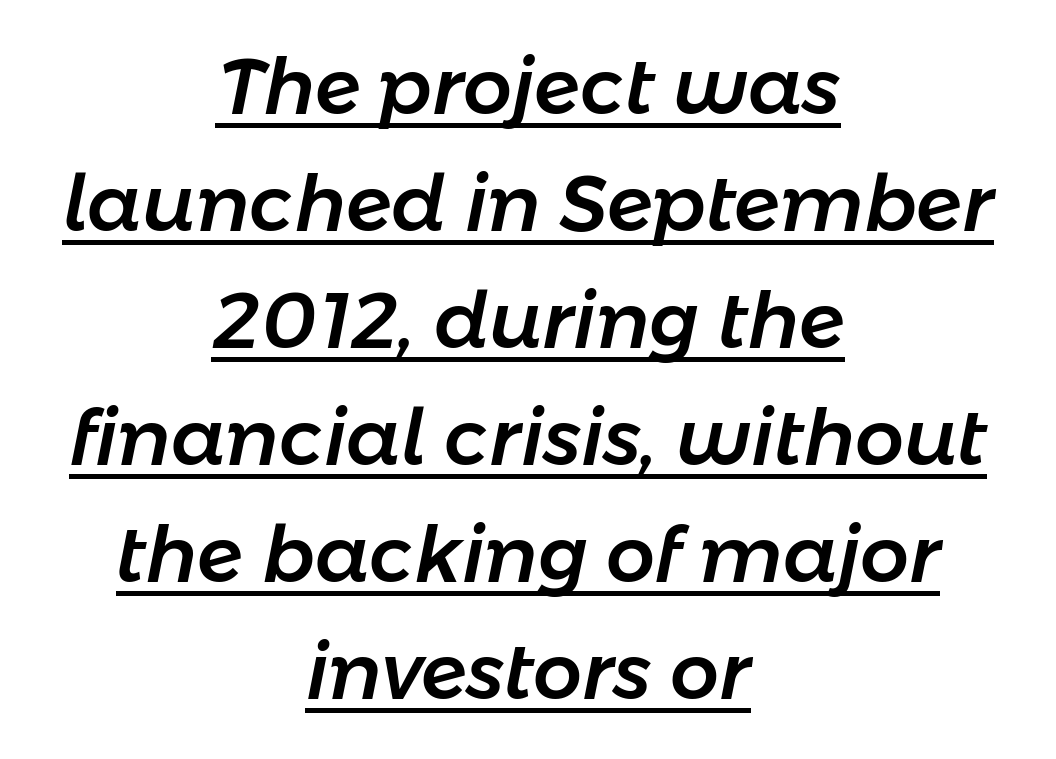
{"italic": "yes", "lean": "right", "slant_degrees": 11, "width": "normal", "stroke_contrast": "low", "x_height": "medium", "monospaced": "no", "underline": "yes", "align": "center", "line_spacing": "normal", "line_spacing_ratio": 1.52, "letter_spacing": "normal", "letter_spacing_em": 0.0, "glyph_px": 77}
